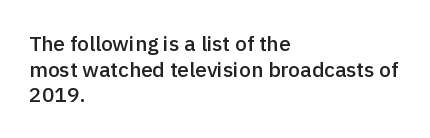
Q: Is the text bold? A: Semi-bold.
Q: Is the text italic (slanted)? A: No, it is upright.
Q: Is the text underlined? A: No.
Q: How is the paragraph aligned? A: Left-aligned.
Q: Is the spacing between letters normal or unusually wide? A: Normal.
